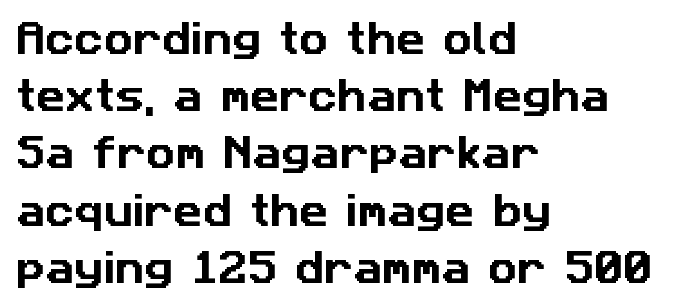
{"serif": "no", "width": "normal", "stroke_contrast": "low", "x_height": "medium", "monospaced": "no", "underline": "no", "align": "left", "line_spacing": "normal", "line_spacing_ratio": 1.59, "letter_spacing": "normal", "letter_spacing_em": 0.0, "glyph_px": 36}
